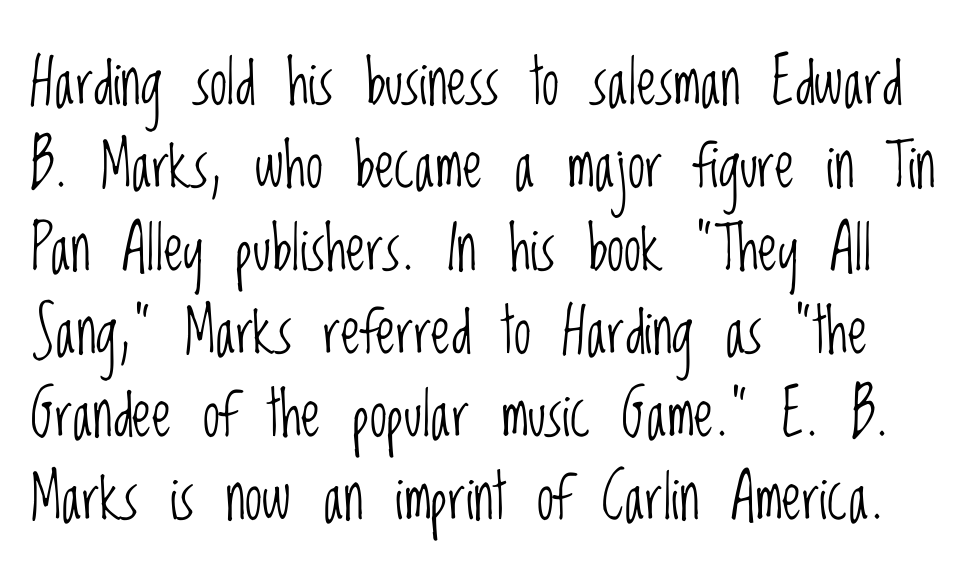
Q: Is the text bold? A: No.
Q: Is the text italic (slanted)? A: No, it is upright.
Q: Is the typeface a serif or a sans-serif typeface? A: Sans-serif.
Q: Is the text underlined? A: No.
Q: Is the spacing between letters normal or unusually wide? A: Normal.
Q: Is the spacing between lines tight, normal or loose? A: Normal.
Q: Width (condensed, normal, or wide)? A: Condensed.
Q: Stroke contrast? A: Low.
Q: x-height? A: Large.
Q: Monospaced? A: No.
